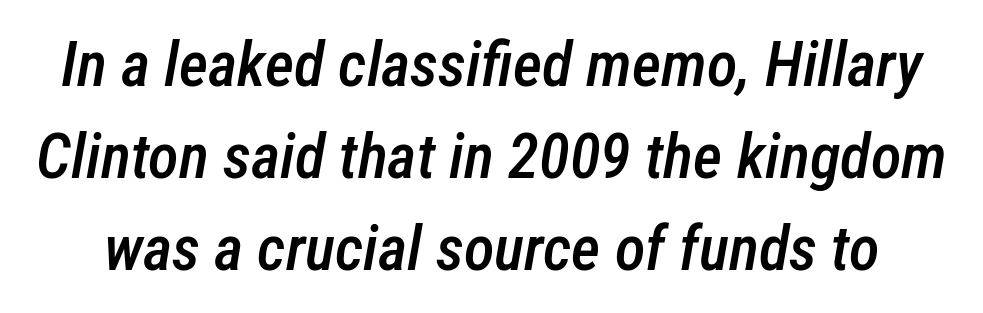
Emphasis-style slanted type is in use. Any mark beneath the type? The region is blank. The characters look somewhat weighty, a semibold short of true bold. Line spacing here is normal.
